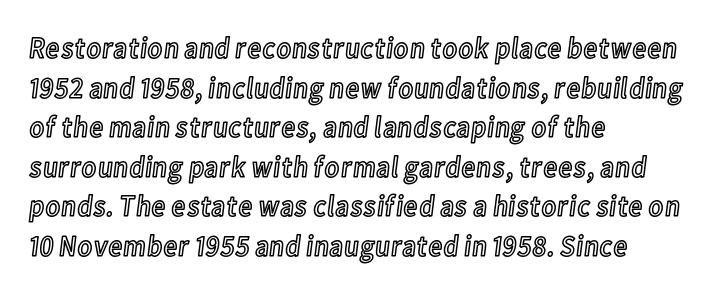
{"width": "condensed", "x_height": "medium", "monospaced": "no", "underline": "no", "align": "left", "line_spacing": "normal", "line_spacing_ratio": 1.32, "letter_spacing": "normal", "letter_spacing_em": 0.0, "glyph_px": 30}
